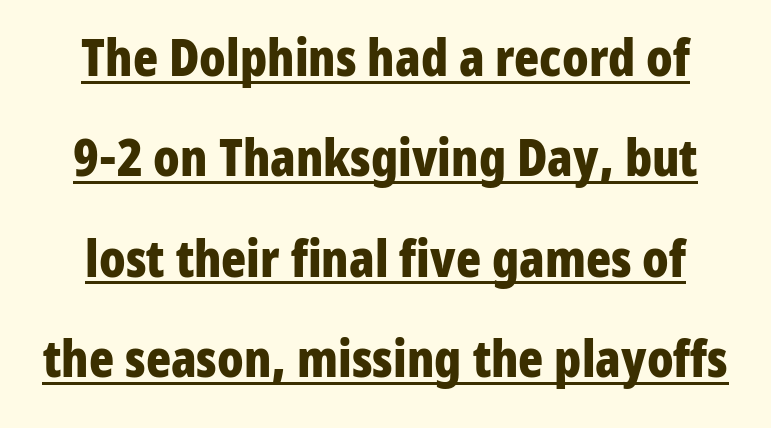
The image shows 52 px bold, condensed sans-serif type, upright; set loose line spacing (1.93x), normal letter spacing, underlined; low stroke contrast and a medium x-height.
